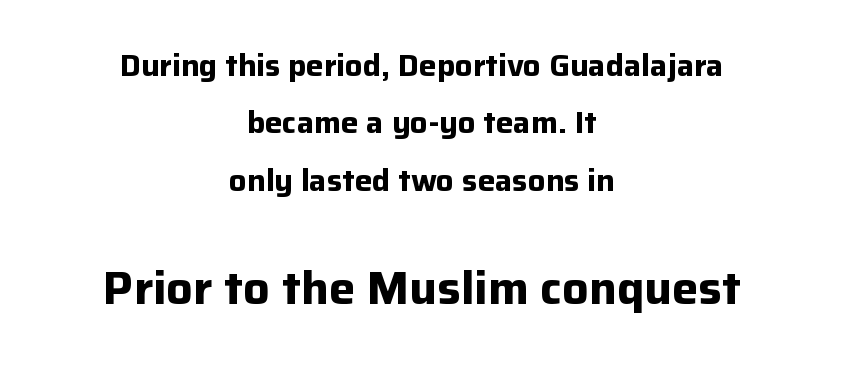
{"serif": "no", "italic": "no", "bold": "yes", "weight": "bold", "width": "normal", "stroke_contrast": "low", "x_height": "medium", "monospaced": "no", "underline": "no", "align": "center", "line_spacing_ratio": 1.85, "letter_spacing": "normal", "letter_spacing_em": 0.0, "larger_block": "second", "size_ratio": 1.52, "glyph_px": 47}
